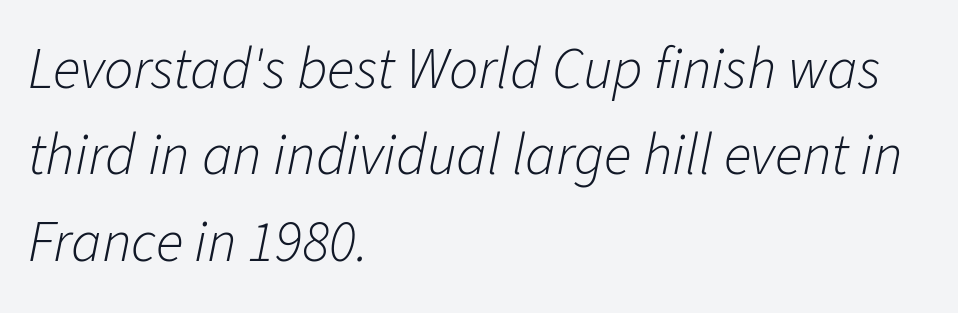
Each letter keeps its own natural width here, so spacing adapts to shape. Descenders hang freely into open space. Weight: regular or lighter. Notice how the passage keeps a crisp vertical edge on the left only.
